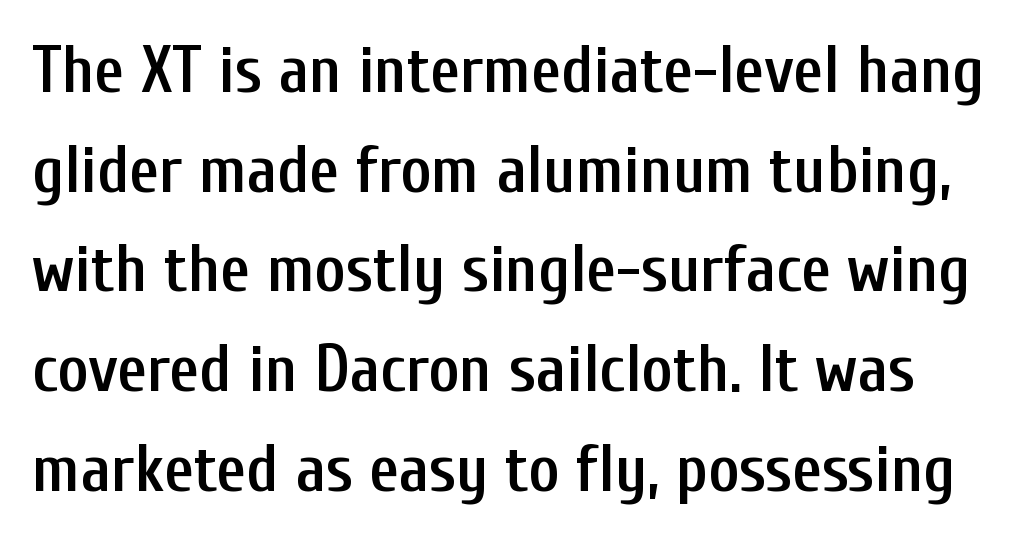
The image shows 66 px semibold, condensed sans-serif type, upright; set normal line spacing (1.51x), normal letter spacing, not underlined; low stroke contrast and a medium x-height.
